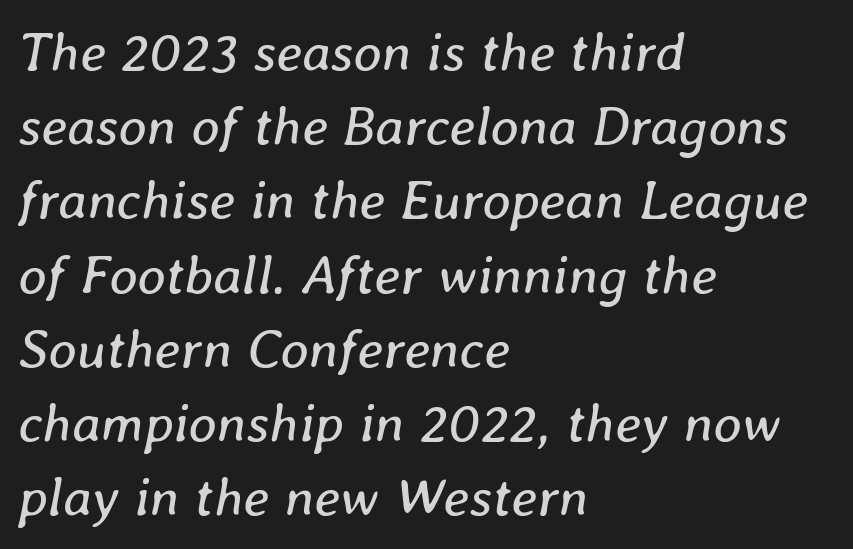
Notice how descenders clear the ascenders below comfortably — that's standard leading. The horizontal fit of the characters is conventional and even. A classic flush-left, rag-right setting is used for this passage. Has an underline been added? It has not. The rendering uses natural spacing where letterforms have individual widths.
